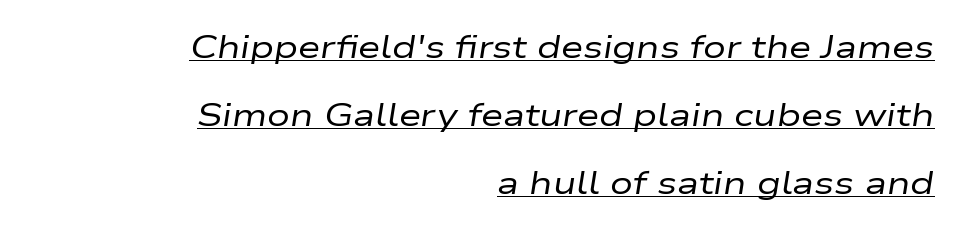
Q: Is the text bold? A: No.
Q: Is the text italic (slanted)? A: Yes, it leans right by about 9 degrees.
Q: Is the text underlined? A: Yes.
Q: How is the paragraph aligned? A: Right-aligned.
Q: Is the spacing between letters normal or unusually wide? A: Normal.
Q: Is the spacing between lines tight, normal or loose? A: Loose.
Q: Width (condensed, normal, or wide)? A: Wide.
Q: Stroke contrast? A: Low.
Q: x-height? A: Medium.
Q: Monospaced? A: No.
